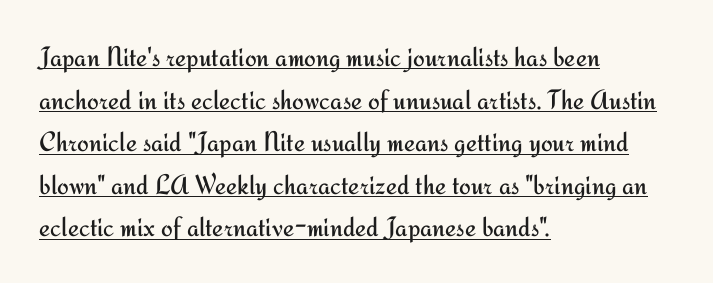
{"serif": "no", "italic": "no", "bold": "no", "weight": "regular", "width": "normal", "stroke_contrast": "medium", "x_height": "small", "monospaced": "no", "underline": "yes", "align": "left", "line_spacing": "normal", "line_spacing_ratio": 1.52, "letter_spacing": "normal", "letter_spacing_em": 0.0, "glyph_px": 28}
